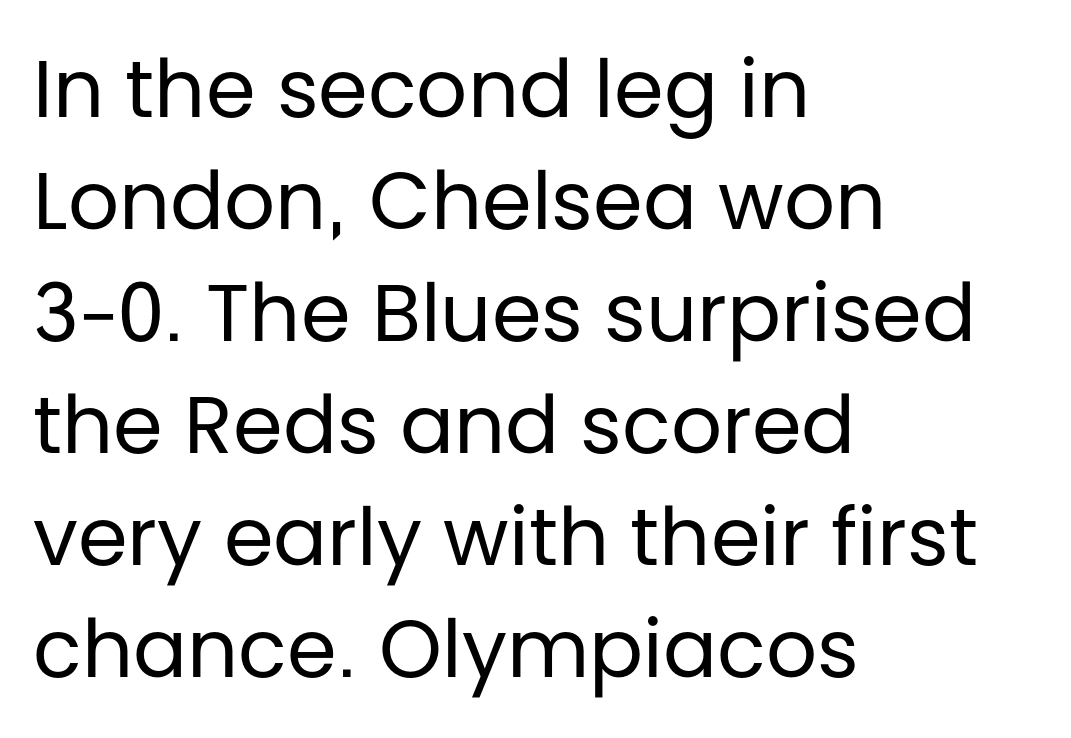
Q: Is the text bold? A: No.
Q: Is the text italic (slanted)? A: No, it is upright.
Q: Is the typeface a serif or a sans-serif typeface? A: Sans-serif.
Q: Is the text underlined? A: No.
Q: How is the paragraph aligned? A: Left-aligned.
Q: Is the spacing between letters normal or unusually wide? A: Normal.
Q: Is the spacing between lines tight, normal or loose? A: Normal.
Q: Width (condensed, normal, or wide)? A: Normal.
Q: Stroke contrast? A: Low.
Q: x-height? A: Large.
Q: Monospaced? A: No.
